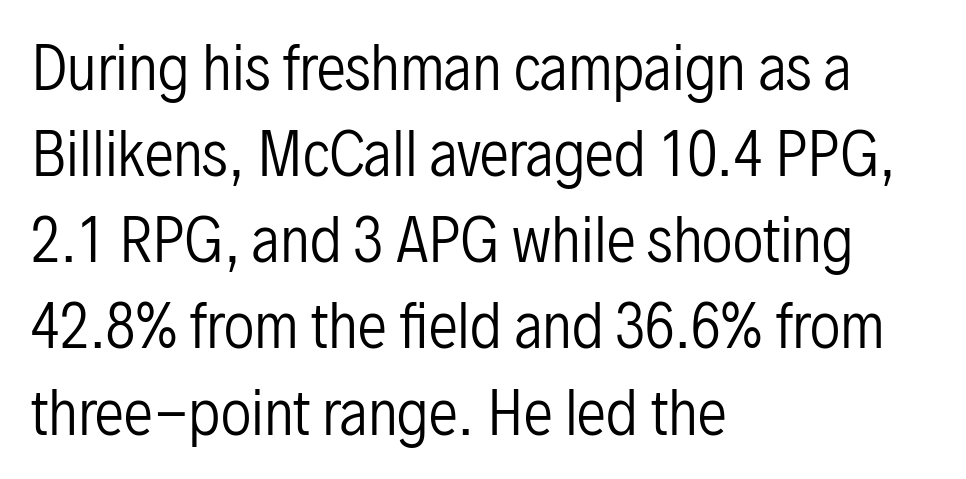
The image shows 59 px regular-weight, condensed sans-serif type, upright; set left-aligned, normal line spacing (1.46x), normal letter spacing, not underlined; low stroke contrast and a medium x-height.
